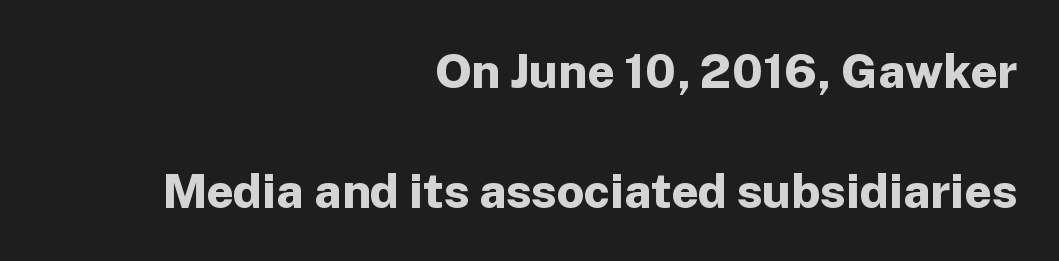
The image shows 48 px bold sans-serif type, upright; set right-aligned, loose line spacing (2.49x), normal letter spacing, not underlined; low stroke contrast and a medium x-height.
